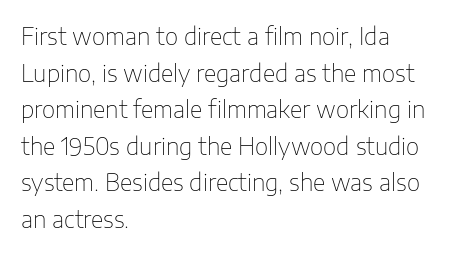
Q: Is the text bold? A: No.
Q: Is the text italic (slanted)? A: No, it is upright.
Q: Is the text underlined? A: No.
Q: How is the paragraph aligned? A: Left-aligned.
Q: Is the spacing between letters normal or unusually wide? A: Normal.
Q: Is the spacing between lines tight, normal or loose? A: Normal.
